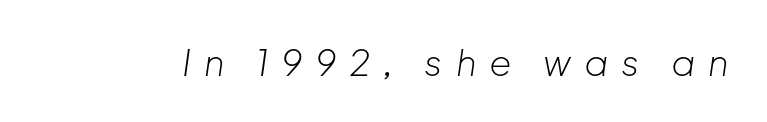
Q: Is the text bold? A: No.
Q: Is the text italic (slanted)? A: Yes, it leans right by about 8 degrees.
Q: Is the text underlined? A: No.
Q: Is the spacing between letters normal or unusually wide? A: Unusually wide.
Q: Width (condensed, normal, or wide)? A: Normal.
Q: Stroke contrast? A: Low.
Q: x-height? A: Medium.
Q: Monospaced? A: No.
